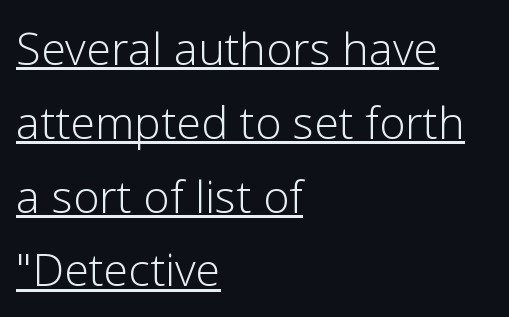
Q: Is the text bold? A: No.
Q: Is the text italic (slanted)? A: No, it is upright.
Q: Is the typeface a serif or a sans-serif typeface? A: Sans-serif.
Q: Is the text underlined? A: Yes.
Q: How is the paragraph aligned? A: Left-aligned.
Q: Is the spacing between letters normal or unusually wide? A: Normal.
Q: Is the spacing between lines tight, normal or loose? A: Normal.
Q: Width (condensed, normal, or wide)? A: Normal.
Q: Stroke contrast? A: Low.
Q: x-height? A: Medium.
Q: Monospaced? A: No.
